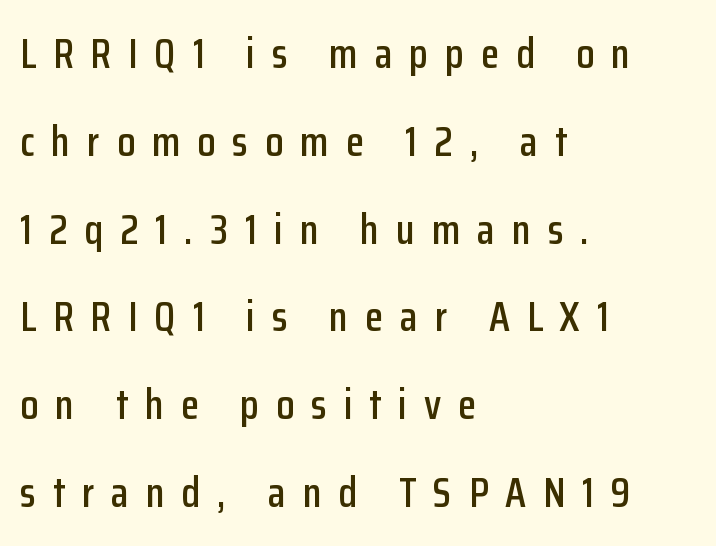
The image shows 42 px condensed sans-serif type, upright; set left-aligned, loose line spacing (2.09x), unusually wide letter spacing (+0.4 em), not underlined; low stroke contrast and a medium x-height.
